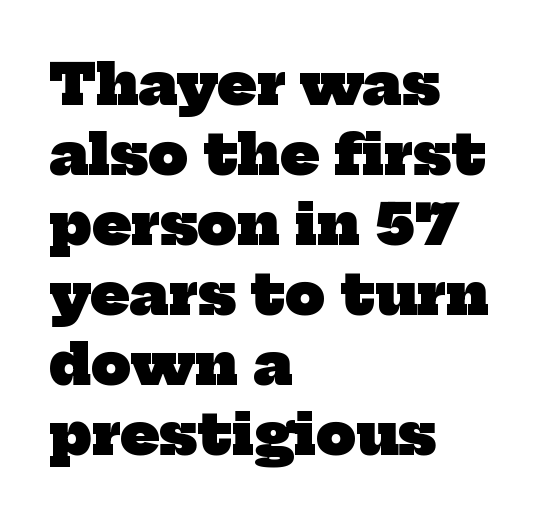
{"serif": "yes", "bold": "yes", "weight": "heavy", "width": "normal", "stroke_contrast": "low", "x_height": "medium", "monospaced": "no", "underline": "no", "align": "left", "line_spacing": "normal", "line_spacing_ratio": 1.25, "letter_spacing": "normal", "letter_spacing_em": 0.0, "glyph_px": 56}
